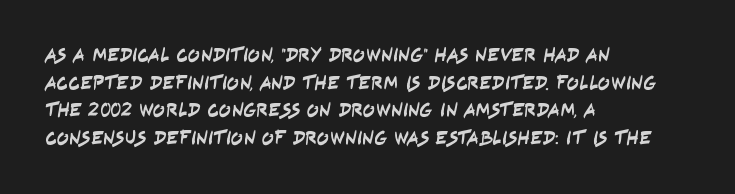
{"underline": "no", "align": "left", "line_spacing": "normal", "line_spacing_ratio": 1.38, "letter_spacing": "normal", "letter_spacing_em": 0.0, "glyph_px": 20}
